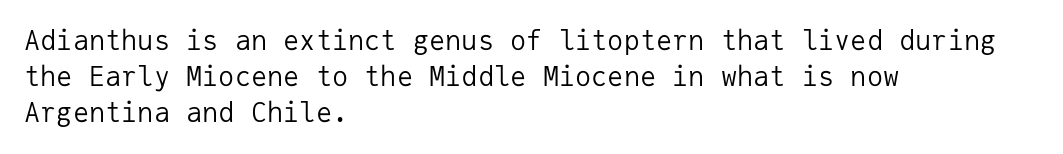
{"italic": "no", "bold": "no", "underline": "no", "align": "left", "line_spacing": "normal", "line_spacing_ratio": 1.34, "letter_spacing": "normal", "letter_spacing_em": 0.0, "glyph_px": 27}
